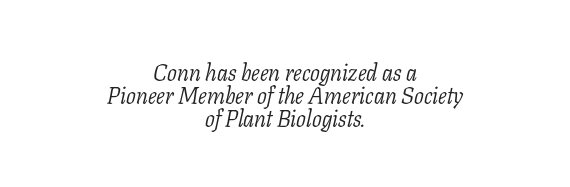
Italic: yes, the glyphs are oblique. The letterforms sit at book weight or below. The type is set solid horizontally, with unmodified tracking. No word sits above an underline. Regarding leading, the lines here are crowded together.
